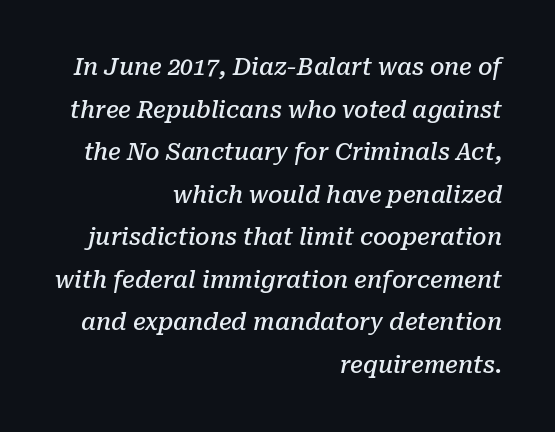
Q: Is the text bold? A: Semi-bold.
Q: Is the text italic (slanted)? A: Yes, it leans right by about 10 degrees.
Q: Is the text underlined? A: No.
Q: How is the paragraph aligned? A: Right-aligned.
Q: Is the spacing between letters normal or unusually wide? A: Normal.
